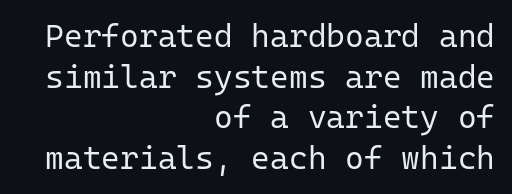
Honestly, the row spacing looks completely unremarkable. Ascenders rise straight up at ninety degrees. The gap between lines stays unmarked. All the whitespace from short lines collects on the left.
